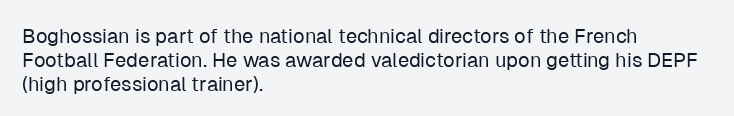
The image shows 20 px text type, upright; set left-aligned, line spacing 1.2x, normal letter spacing, not underlined.
